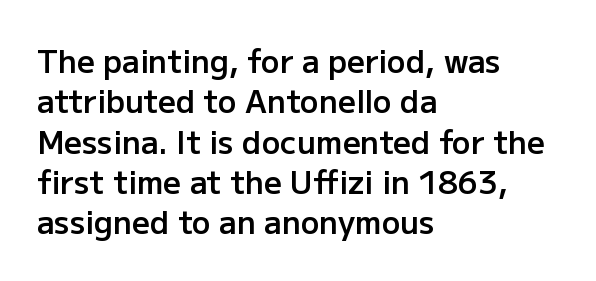
The image shows 31 px semibold sans-serif type, upright; set left-aligned, normal line spacing (1.3x), normal letter spacing, not underlined; low stroke contrast and a medium x-height.
